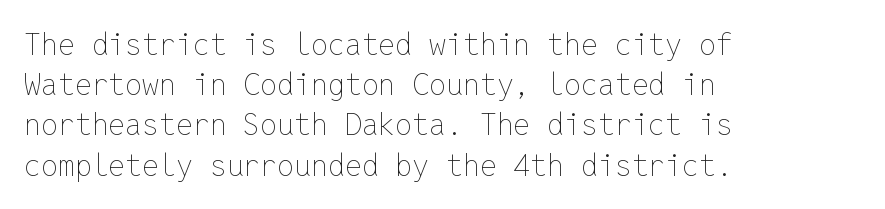
Stem width sits at or under what a default text font uses. Reading down the block, your eye returns to a fixed left position each line. Quick note: interline space is typical. Descenders are the only things crossing below the line. The typography opts for an upright posture over an oblique one. You could count columns in this text — the font is strictly monospaced.
